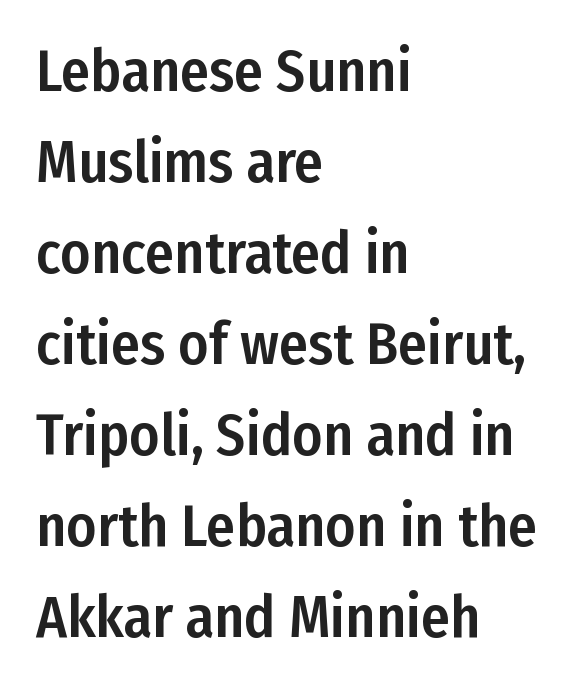
{"serif": "no", "italic": "no", "width": "condensed", "stroke_contrast": "low", "x_height": "medium", "monospaced": "no", "underline": "no", "align": "left", "line_spacing": "normal", "line_spacing_ratio": 1.57, "letter_spacing": "normal", "letter_spacing_em": 0.0, "glyph_px": 58}
